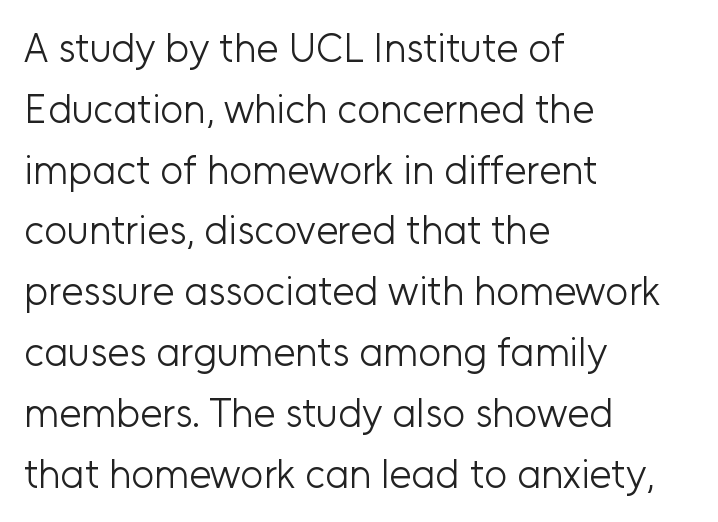
{"serif": "no", "italic": "no", "bold": "no", "weight": "light", "width": "normal", "stroke_contrast": "low", "x_height": "medium", "monospaced": "no", "underline": "no", "align": "left", "line_spacing": "normal", "line_spacing_ratio": 1.52, "letter_spacing": "normal", "letter_spacing_em": 0.0, "glyph_px": 40}
